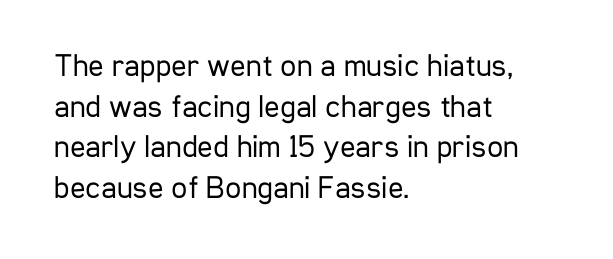
Spacing verdict: proportional, widths tailored to each character. A clean baseline with only descenders dipping below it. Compared with a typical body face, this is equally light or lighter still. The tracking reads as untouched default to a designer's eye.
